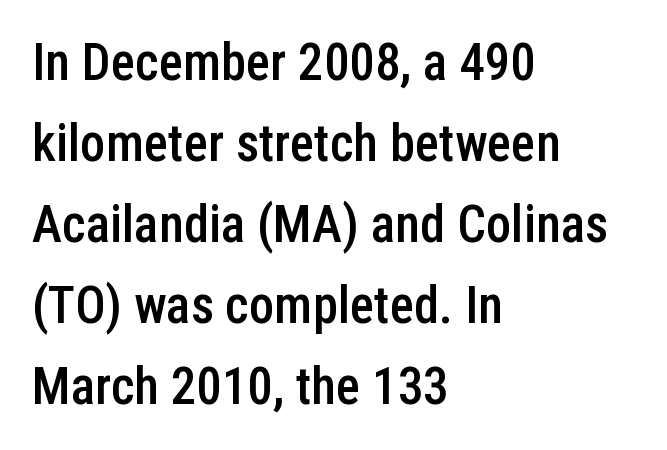
Underlining? Definitely not there. Does the leading feel generous? No, just average. Emphasis by weight is partial: semibold. Observe the absence of serifs on each vertical stroke in this sample. Between one letter and the next there's only the usual sliver of space.
